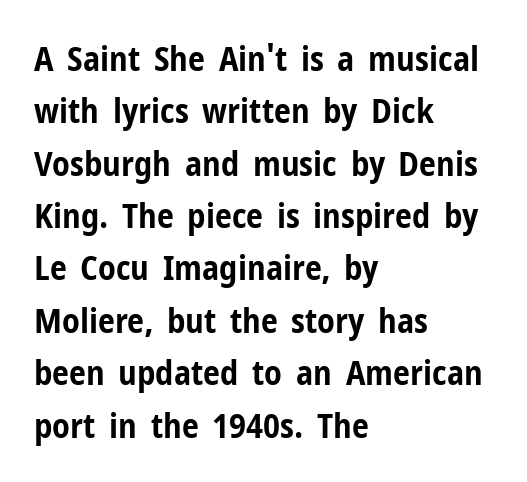
The image shows 34 px bold, condensed sans-serif type, upright; set left-aligned, normal line spacing (1.54x), normal letter spacing, not underlined; low stroke contrast and a medium x-height.
